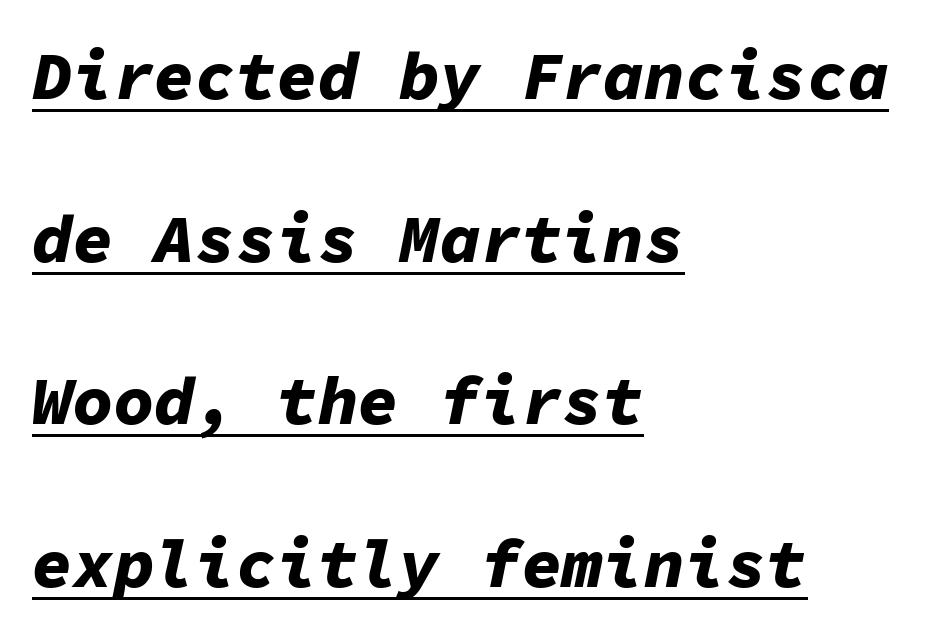
Vertically, the passage feels expansive, rows floating well apart. Here the glyphs are tracked normally, forming tight word shapes. The letters march in equal steps, a hallmark of fixed-pitch type. Looking at the ascenders, they clearly lean. Typographic density is high because the face is bold. Compared with a centered layout, this one pins lines to the left instead.
